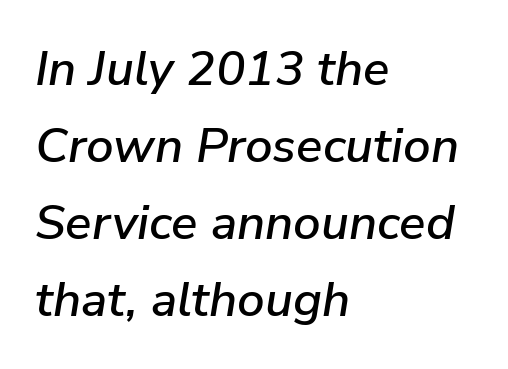
Q: Is the text italic (slanted)? A: Yes, it leans right by about 9 degrees.
Q: Is the text underlined? A: No.
Q: How is the paragraph aligned? A: Left-aligned.
Q: Is the spacing between letters normal or unusually wide? A: Normal.
Q: Is the spacing between lines tight, normal or loose? A: Normal.
Q: Width (condensed, normal, or wide)? A: Normal.
Q: Stroke contrast? A: Low.
Q: x-height? A: Medium.
Q: Monospaced? A: No.
